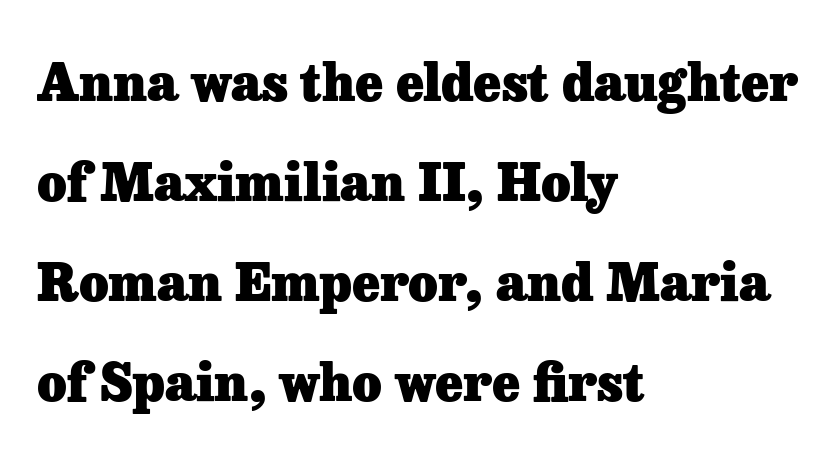
Horizontal alignment here is leftward, the default for most running prose. Line spacing here is loose. Glance below the letters and you will spot only blank space. No italicization has been applied; the sample stays upright. Standard letterfit; no display-style spreading of the glyphs. Examine the stroke ends and you'll spot serifs.
